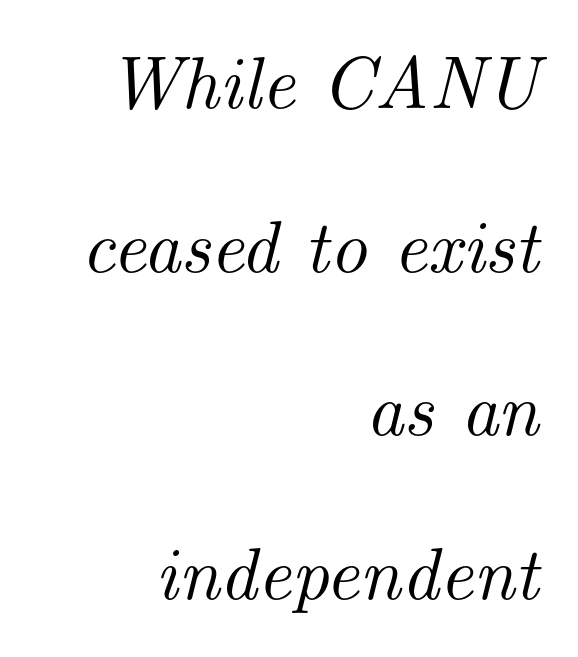
Q: Is the text italic (slanted)? A: Yes, it leans right by about 14 degrees.
Q: Is the typeface a serif or a sans-serif typeface? A: Serif.
Q: Is the text underlined? A: No.
Q: How is the paragraph aligned? A: Right-aligned.
Q: Is the spacing between letters normal or unusually wide? A: Normal.
Q: Is the spacing between lines tight, normal or loose? A: Loose.
Q: Width (condensed, normal, or wide)? A: Normal.
Q: Stroke contrast? A: Medium.
Q: x-height? A: Small.
Q: Monospaced? A: No.
